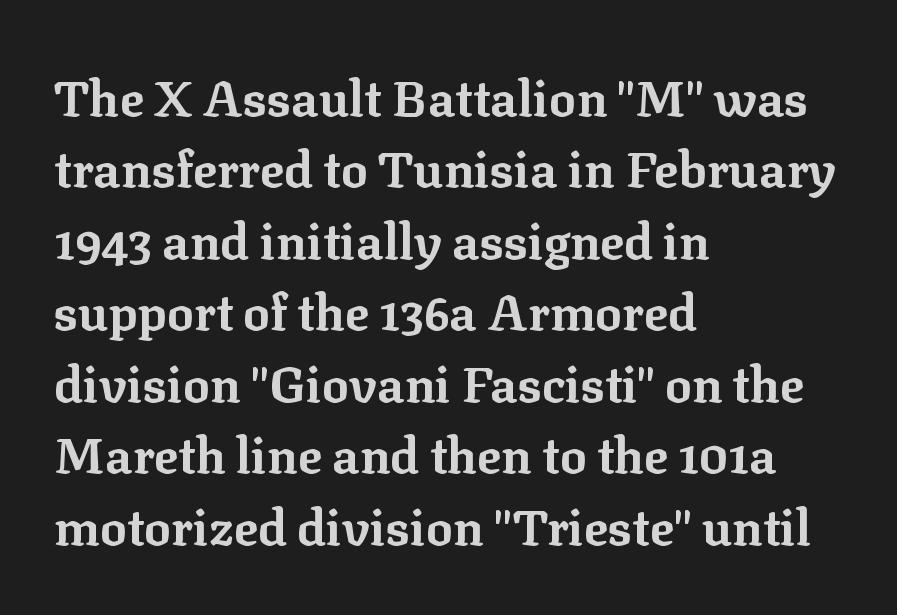
Evenly set lines give the paragraph a standard silhouette. The tracking reads as untouched default to a designer's eye. These lines are rendered in a variable-pitch font. Look at the bottom of the vertical strokes: they flare into serifs here.
